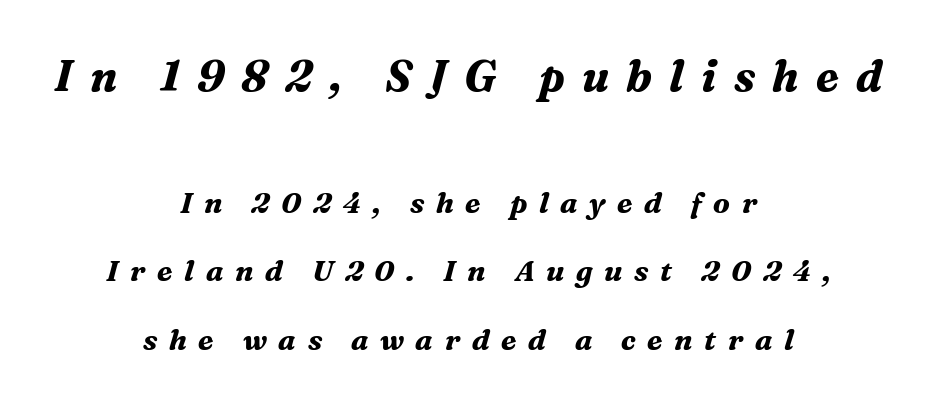
The image shows 43 px bold serif type, italic (leaning right); set centered, loose line spacing (2.36x), unusually wide letter spacing (+0.4 em), not underlined; the first (top) block is 1.48x larger; medium stroke contrast and a medium x-height.
